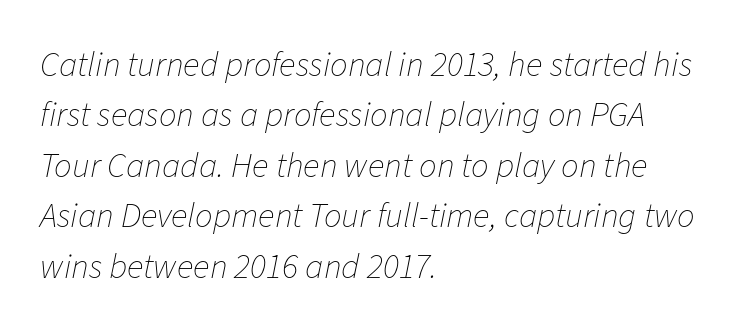
{"italic": "yes", "lean": "right", "slant_degrees": 11, "bold": "no", "weight": "thin", "width": "normal", "stroke_contrast": "low", "x_height": "medium", "monospaced": "no", "underline": "no", "align": "left", "line_spacing": "normal", "line_spacing_ratio": 1.44, "letter_spacing": "normal", "letter_spacing_em": 0.0, "glyph_px": 35}
